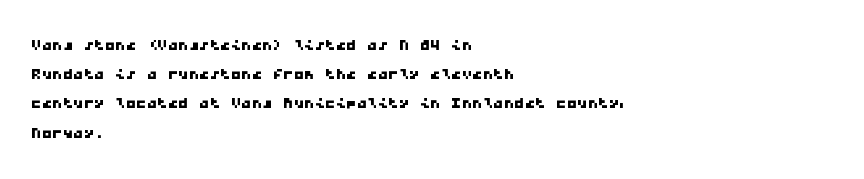
The image shows 21 px text type; set left-aligned, normal line spacing (1.39x), normal letter spacing, not underlined.
